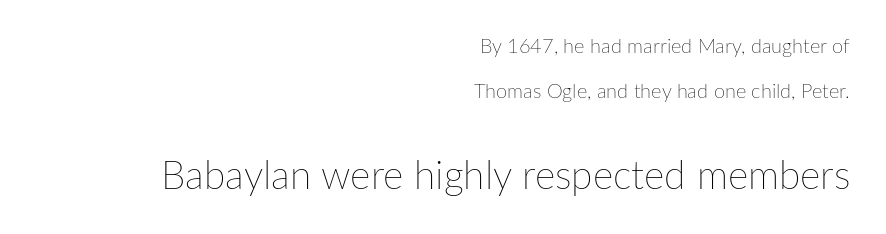
{"italic": "no", "bold": "no", "weight": "thin", "width": "normal", "stroke_contrast": "low", "x_height": "medium", "monospaced": "no", "underline": "no", "align": "right", "line_spacing": "loose", "line_spacing_ratio": 2.25, "letter_spacing": "normal", "letter_spacing_em": 0.0, "larger_block": "second", "size_ratio": 1.95, "glyph_px": 39}
